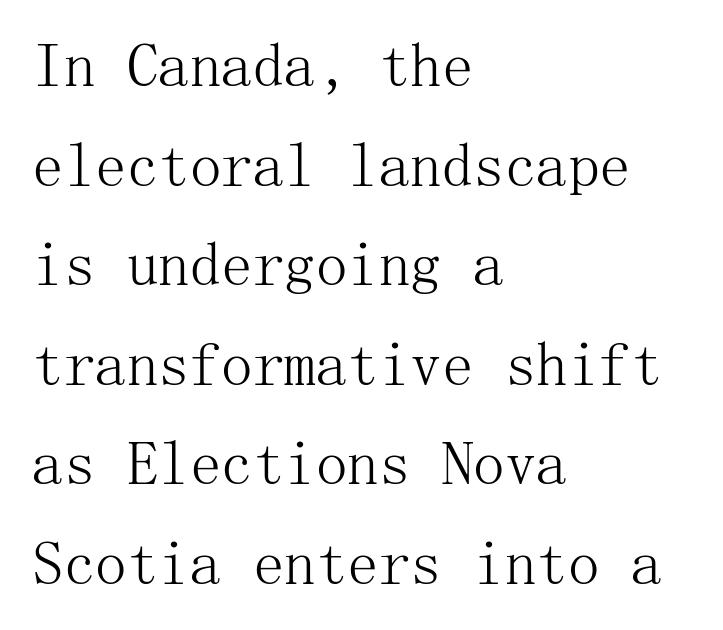
The area under the type is left untouched. This rendering employs a face with finishing strokes, i.e., a serif. Compared with a centered layout, this one pins lines to the left instead. These glyphs show unthickened strokes, regular width or finer.
